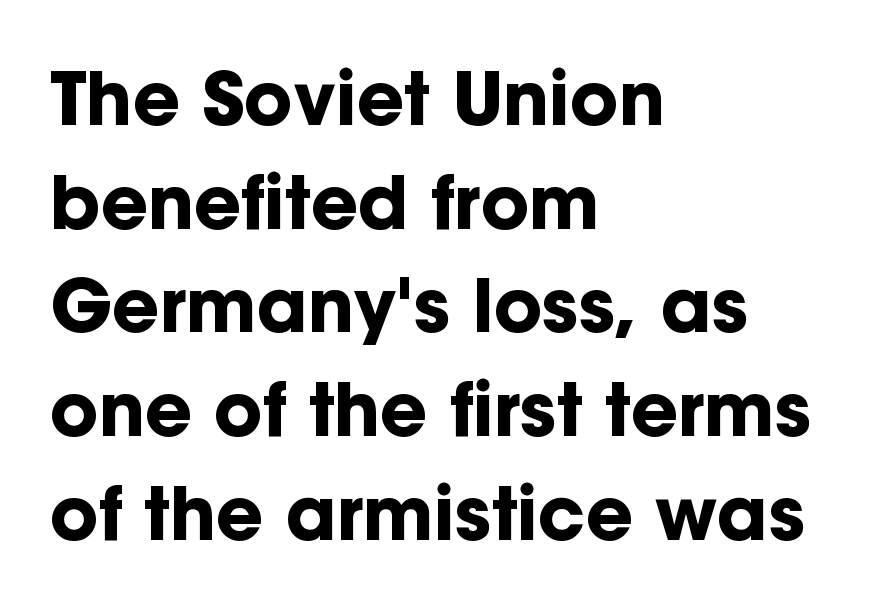
{"serif": "no", "italic": "no", "bold": "yes", "weight": "bold", "width": "normal", "stroke_contrast": "low", "x_height": "medium", "monospaced": "no", "underline": "no", "align": "left", "line_spacing": "normal", "line_spacing_ratio": 1.42, "letter_spacing": "normal", "letter_spacing_em": 0.0, "glyph_px": 73}
